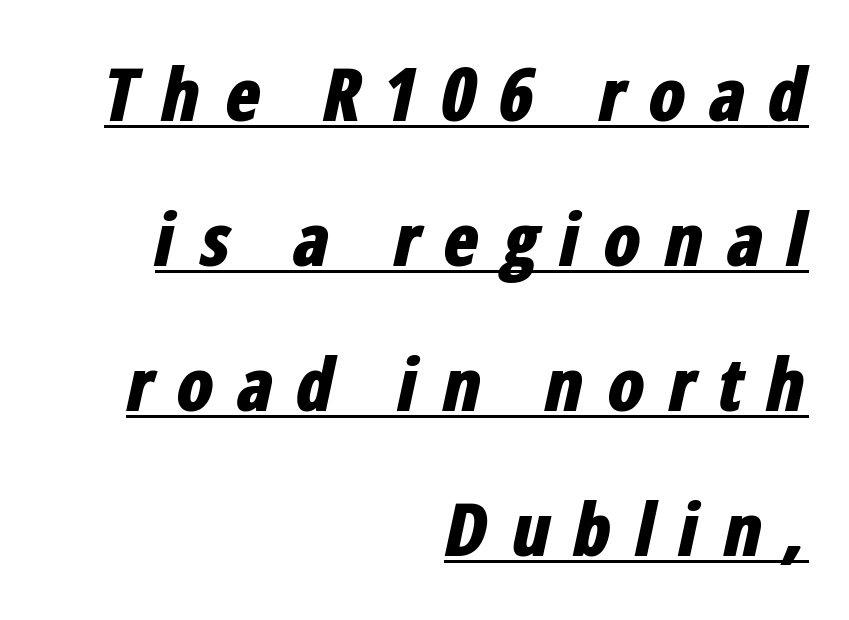
{"italic": "yes", "lean": "right", "slant_degrees": 12, "bold": "yes", "weight": "bold", "width": "condensed", "stroke_contrast": "low", "x_height": "medium", "monospaced": "no", "underline": "yes", "align": "right", "line_spacing": "loose", "line_spacing_ratio": 1.96, "letter_spacing": "wide", "letter_spacing_em": 0.3, "glyph_px": 74}
